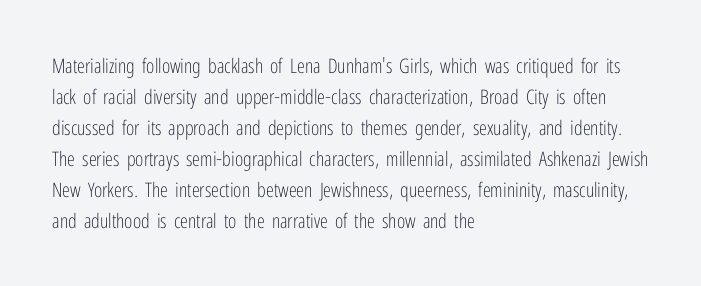
The face looks like a standard text weight, possibly lighter. The type is set solid horizontally, with unmodified tracking. The lettering stays uniformly vertical, giving the passage a roman look. Leading: standard. Casual observation: everything's shoved over to the left.
